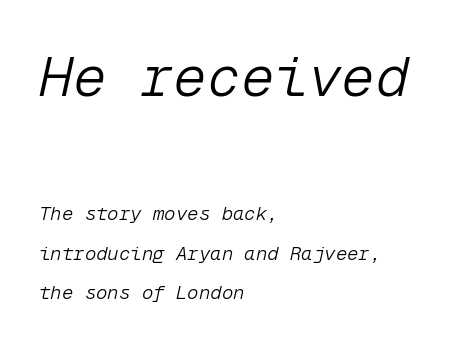
Q: Is the text bold? A: No.
Q: Is the text italic (slanted)? A: Yes, it leans right by about 12 degrees.
Q: Is the text underlined? A: No.
Q: How is the paragraph aligned? A: Left-aligned.
Q: Is the spacing between letters normal or unusually wide? A: Normal.
Q: Is the spacing between lines tight, normal or loose? A: Loose.
Q: Which block of text is set in a larger size, the first (top) or the second (bottom)? A: The first (top) one.
Q: Width (condensed, normal, or wide)? A: Normal.
Q: Stroke contrast? A: Low.
Q: x-height? A: Medium.
Q: Monospaced? A: Yes.
